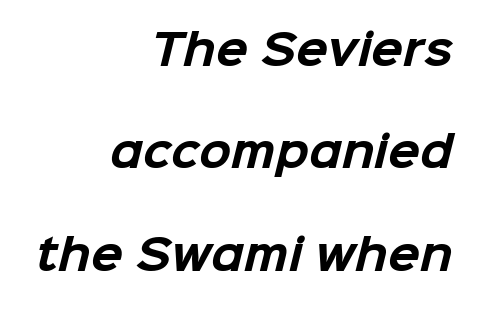
No extra tracking has been applied to these lines. Line ends are locked; line starts wander. The face used here is proportionally spaced, like ordinary book or web type. Does the type have serifs? No, each stem ends abruptly. The passage shown is not underscored anywhere. Quick note: interline space is abundant.
